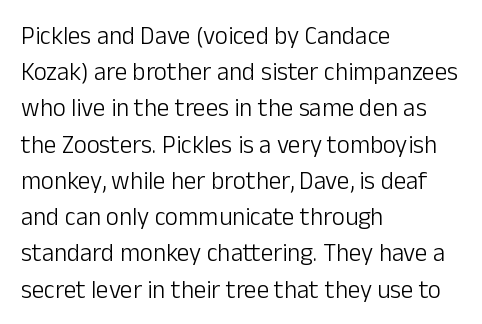
The image shows 25 px text type, upright; set left-aligned, normal line spacing (1.45x), normal letter spacing, not underlined.
